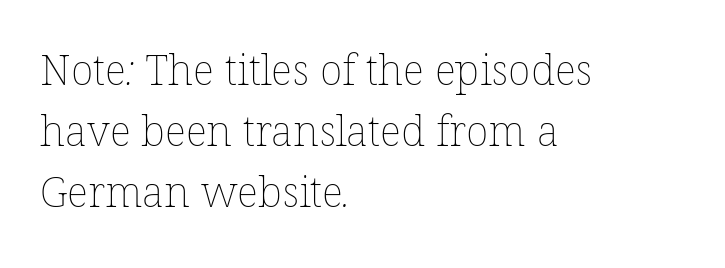
{"bold": "no", "weight": "thin", "width": "normal", "stroke_contrast": "low", "x_height": "medium", "monospaced": "no", "underline": "no", "align": "left", "line_spacing": "normal", "line_spacing_ratio": 1.45, "letter_spacing": "normal", "letter_spacing_em": 0.0, "glyph_px": 42}
